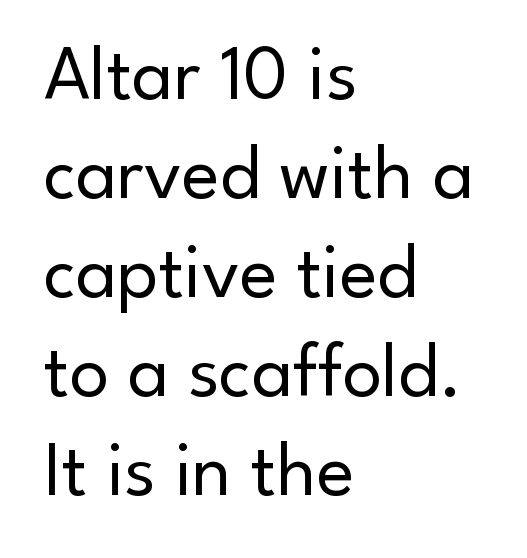
{"serif": "no", "italic": "no", "bold": "no", "weight": "regular", "width": "normal", "stroke_contrast": "low", "x_height": "small", "monospaced": "no", "underline": "no", "align": "left", "line_spacing": "normal", "line_spacing_ratio": 1.27, "letter_spacing": "normal", "letter_spacing_em": 0.0, "glyph_px": 78}
